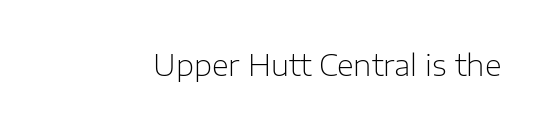
{"serif": "no", "italic": "no", "bold": "no", "weight": "light", "width": "normal", "stroke_contrast": "low", "x_height": "medium", "monospaced": "no", "underline": "no", "letter_spacing": "normal", "letter_spacing_em": 0.0, "glyph_px": 29}
